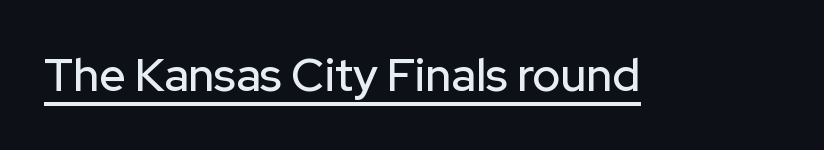
{"serif": "no", "italic": "no", "width": "normal", "stroke_contrast": "low", "x_height": "medium", "monospaced": "no", "underline": "yes", "letter_spacing": "normal", "letter_spacing_em": 0.0, "glyph_px": 46}
